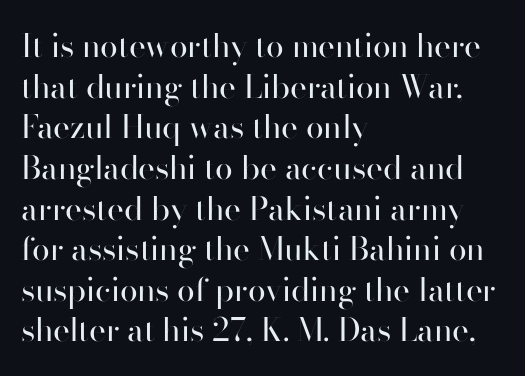
Is this a fixed-width face? No — the glyphs have proportional, varying widths. This is not heavy type; no bold has been used. Observe the ordinary spacing: letters are neighbours, not strangers. Tall strokes in this sample are plumb rather than angled. Reading down the block, your eye returns to a fixed left position each line. A normal amount of white space separates one row of letters from the next.
